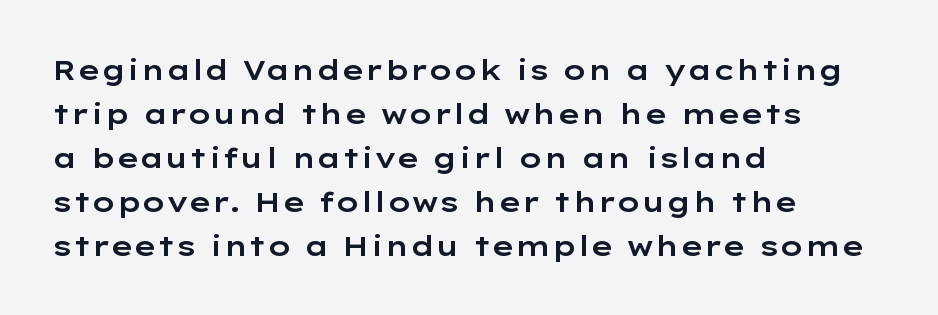
{"serif": "no", "italic": "no", "width": "wide", "stroke_contrast": "low", "x_height": "medium", "monospaced": "no", "underline": "no", "align": "left", "line_spacing": "normal", "line_spacing_ratio": 1.57, "letter_spacing": "normal", "letter_spacing_em": 0.0, "glyph_px": 28}
